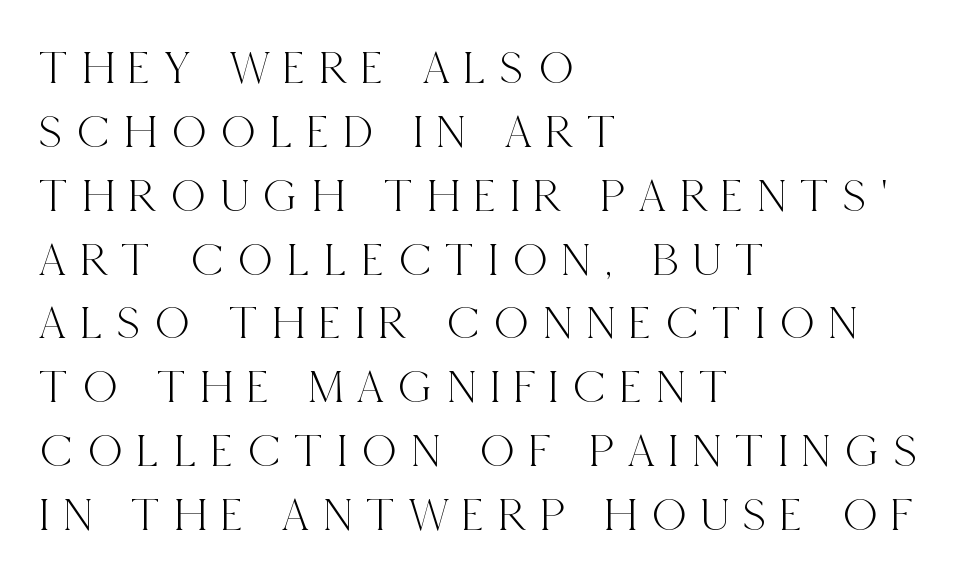
{"serif": "yes", "italic": "no", "width": "condensed", "x_height": "large", "monospaced": "no", "underline": "no", "align": "left", "line_spacing": "normal", "line_spacing_ratio": 1.33, "letter_spacing": "wide", "letter_spacing_em": 0.29, "glyph_px": 48}
